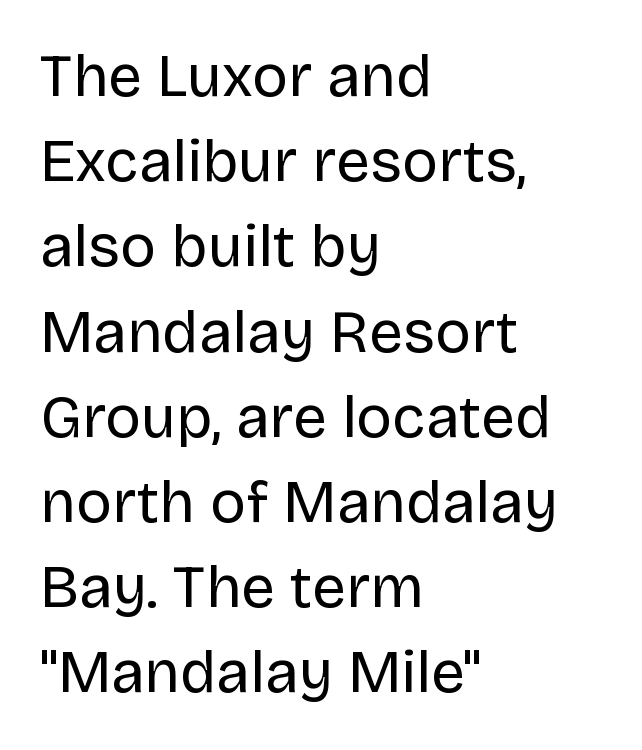
The image shows 60 px regular-weight sans-serif type, upright; set left-aligned, normal line spacing (1.42x), normal letter spacing, not underlined; low stroke contrast and a large x-height.
